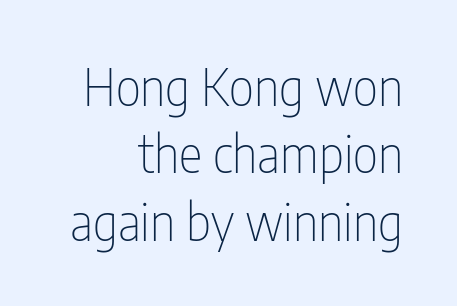
{"serif": "no", "italic": "no", "bold": "no", "weight": "thin", "width": "condensed", "stroke_contrast": "low", "x_height": "medium", "monospaced": "no", "underline": "no", "align": "right", "line_spacing": "normal", "line_spacing_ratio": 1.35, "letter_spacing": "normal", "letter_spacing_em": 0.0, "glyph_px": 50}
